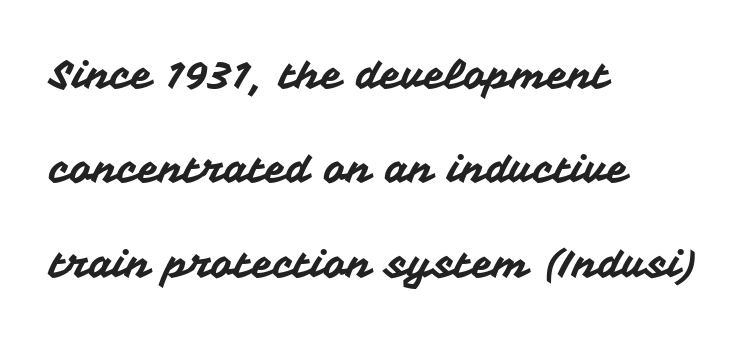
Q: Is the text italic (slanted)? A: Yes.
Q: Is the typeface a serif or a sans-serif typeface? A: Sans-serif.
Q: Is the text underlined? A: No.
Q: How is the paragraph aligned? A: Left-aligned.
Q: Is the spacing between letters normal or unusually wide? A: Normal.
Q: Is the spacing between lines tight, normal or loose? A: Loose.
Q: Width (condensed, normal, or wide)? A: Normal.
Q: Stroke contrast? A: Medium.
Q: x-height? A: Medium.
Q: Monospaced? A: No.
